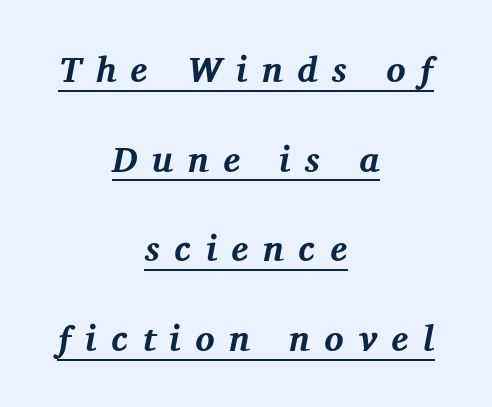
Serifs: yes, visible at the terminals of the letterforms. The tracking jumps out immediately: characters are airy and widely separated. Strokes here are thick enough to call this a true bold. Alignment: centered.
